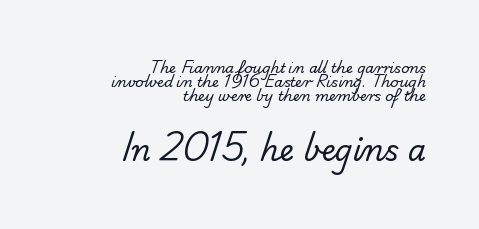
Classification — sans serif. Where is the straight margin? On the right. Summary of vertical rhythm: compact, with narrow interline spacing. The passage shown is typed in a proportional face where columns would drift. The words here are not underlined.
